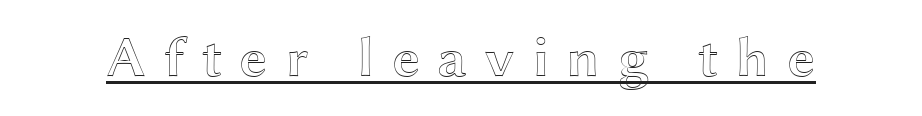
A typesetter would call this proportional, since set widths differ per character. Decoration check: the copy is underlined. Designer's note — italics off, roman on. Short note: letters widely spaced.
